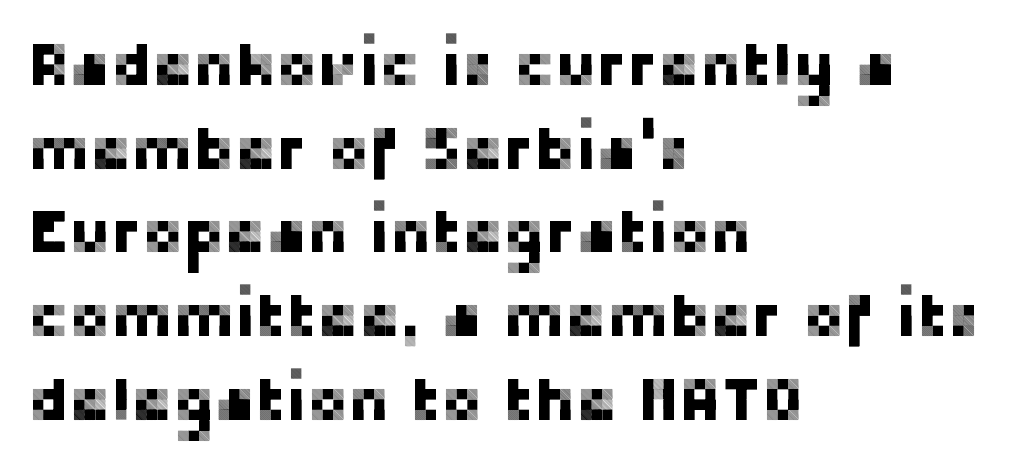
{"serif": "no", "italic": "no", "width": "normal", "stroke_contrast": "low", "x_height": "medium", "monospaced": "no", "underline": "no", "align": "left", "line_spacing": "normal", "line_spacing_ratio": 1.35, "letter_spacing": "normal", "letter_spacing_em": 0.0, "glyph_px": 62}
